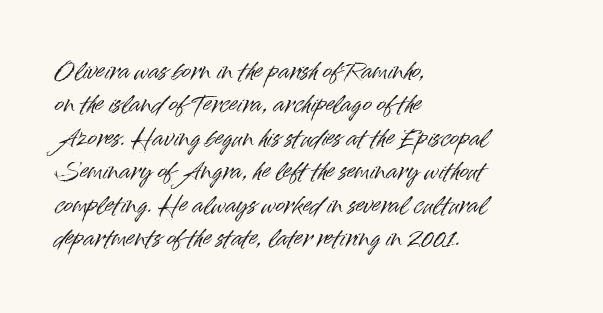
The image shows 22 px text type; set left-aligned, normal line spacing (1.52x), normal letter spacing, not underlined.
